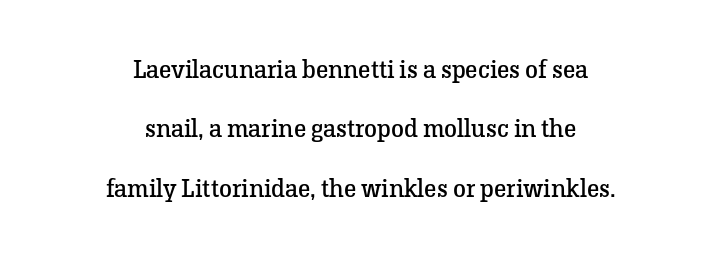
Q: Is the text bold? A: No.
Q: Is the text italic (slanted)? A: No, it is upright.
Q: Is the text underlined? A: No.
Q: How is the paragraph aligned? A: Centered.
Q: Is the spacing between letters normal or unusually wide? A: Normal.
Q: Is the spacing between lines tight, normal or loose? A: Loose.
